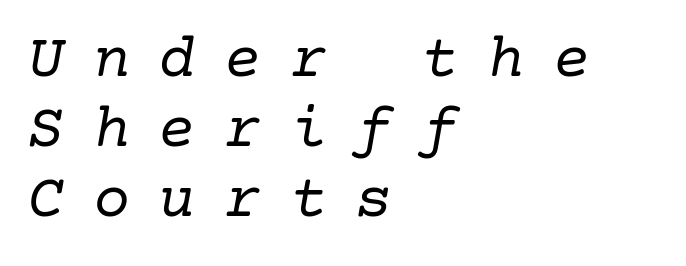
The image shows 62 px regular-weight serif type, italic (leaning right); set left-aligned, tight line spacing (1.13x), unusually wide letter spacing (+0.46 em), not underlined; low stroke contrast and a medium x-height.
